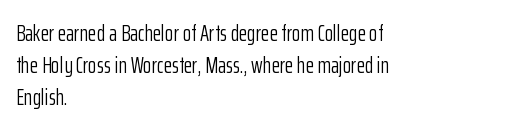
This sample uses an upright cut, with every glyph sitting square on the baseline. Check the space under the baseline: it is left empty. These lines are set flush left with a ragged right edge. Weight: not bold — regular or lighter.
